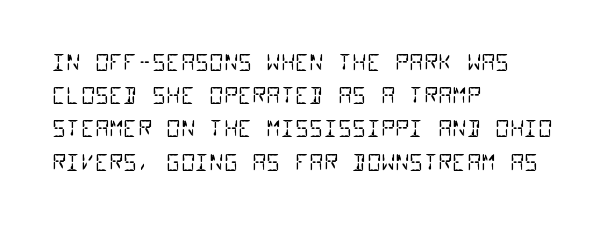
The lines in this sample share a left origin and differ only in where they stop. Default kerning and tracking; the words read as compact shapes. The passage shown stacks its lines at a standard gap. Weight: regular or lighter.
